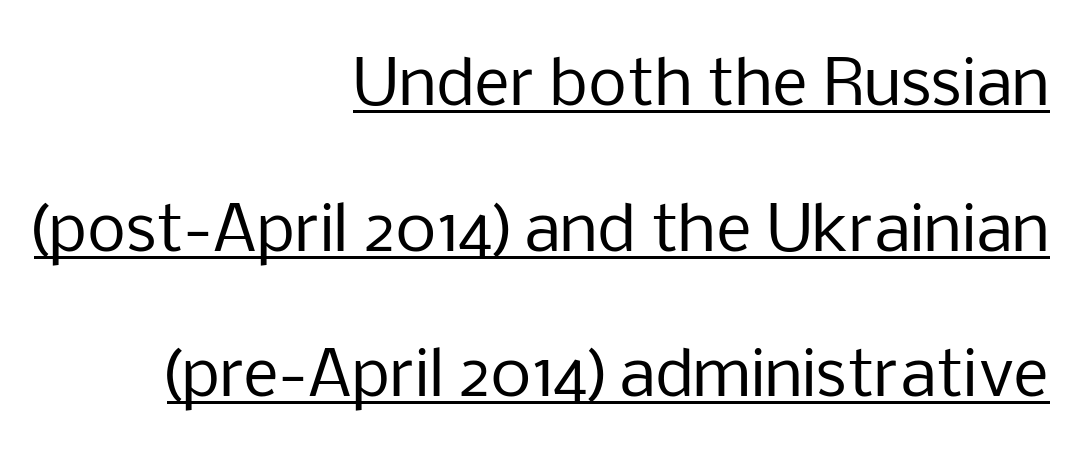
Honestly, the letter spacing is just normal — you wouldn't notice it. Rendered with straight, roman letterforms. The passage shown stacks its lines with a broad gap. Serifs: no, the terminals of the letterforms are clean.
